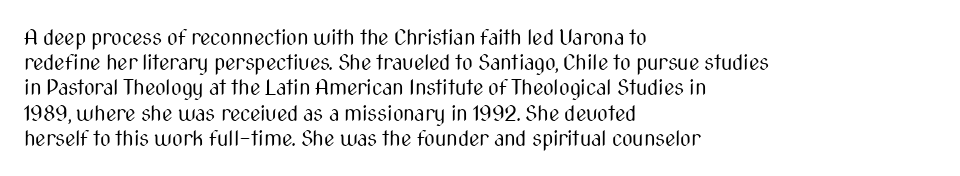
The image shows 21 px text type, upright; set left-aligned, line spacing 1.2x, normal letter spacing, not underlined.
